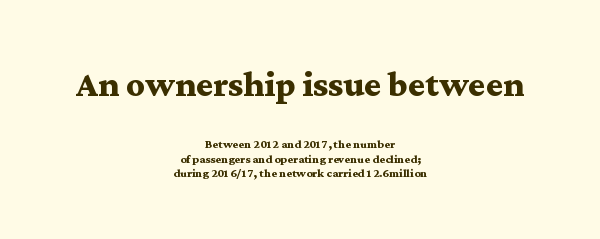
Just letters on the line, the space beneath them empty. Students, observe: this is what under-led, compact text looks like. If you folded the block vertically in half, each line would mirror itself in length. A student would notice the top passage is typeset larger than what follows.
